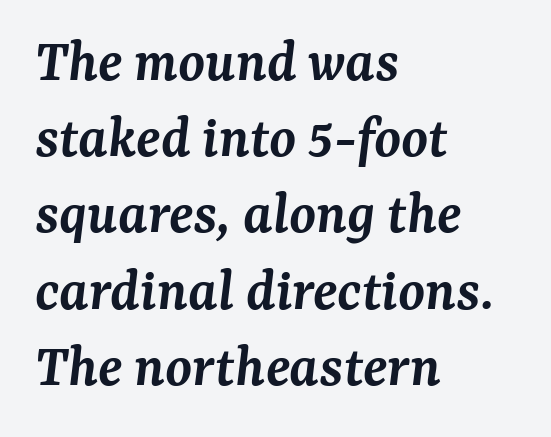
{"serif": "yes", "italic": "yes", "lean": "right", "slant_degrees": 7, "bold": "semi", "weight": "semibold", "width": "normal", "stroke_contrast": "medium", "x_height": "medium", "monospaced": "no", "underline": "no", "align": "left", "line_spacing": "normal", "line_spacing_ratio": 1.25, "letter_spacing": "normal", "letter_spacing_em": 0.0, "glyph_px": 61}
